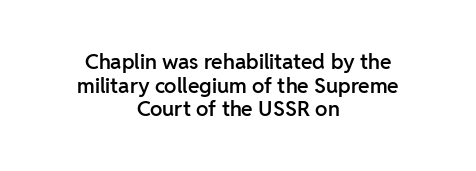
{"italic": "no", "bold": "semi", "underline": "no", "align": "center", "line_spacing": "tight", "line_spacing_ratio": 1.13, "letter_spacing": "normal", "letter_spacing_em": 0.0, "glyph_px": 21}
